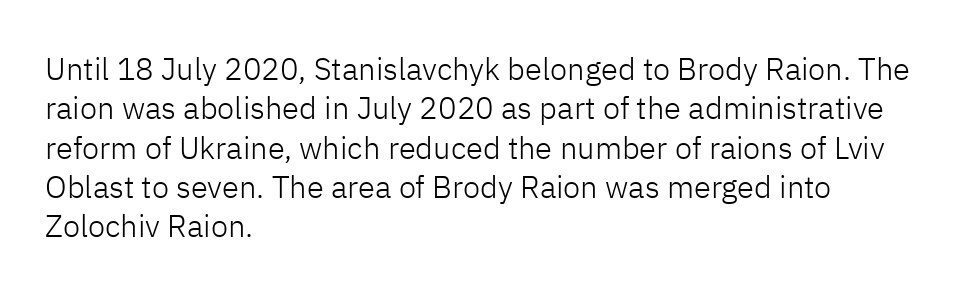
The image shows 31 px light sans-serif type, upright; set left-aligned, normal line spacing (1.27x), normal letter spacing, not underlined; low stroke contrast and a medium x-height.
